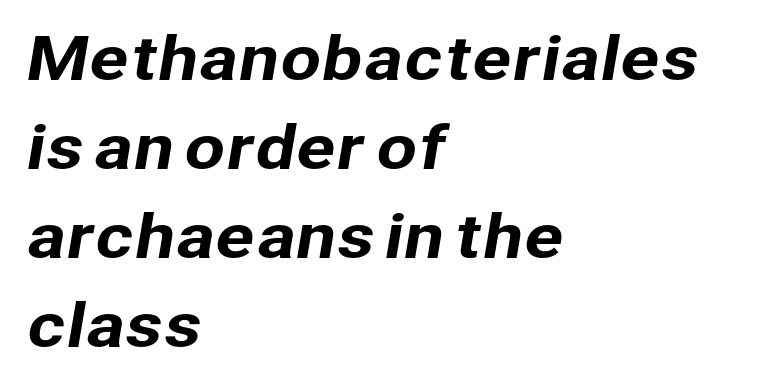
The image shows 59 px sans-serif type; set left-aligned, normal line spacing (1.51x), normal letter spacing, not underlined; low stroke contrast and a medium x-height.
